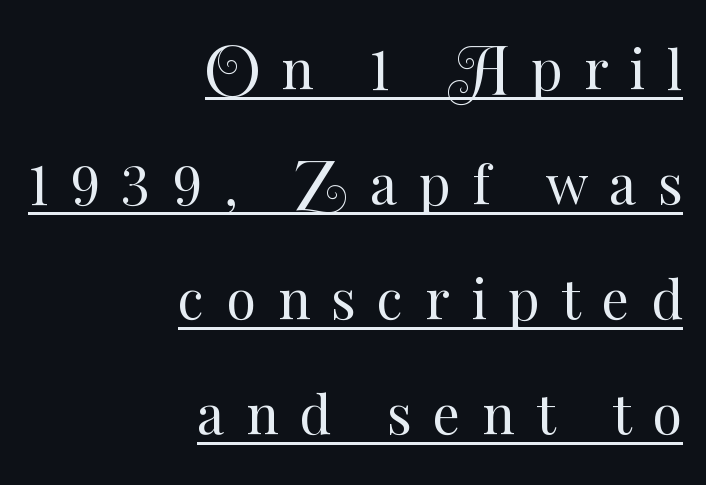
{"italic": "no", "bold": "no", "weight": "regular", "width": "normal", "stroke_contrast": "medium", "x_height": "small", "monospaced": "no", "underline": "yes", "align": "right", "line_spacing": "loose", "line_spacing_ratio": 2.13, "letter_spacing": "wide", "letter_spacing_em": 0.4, "glyph_px": 54}
